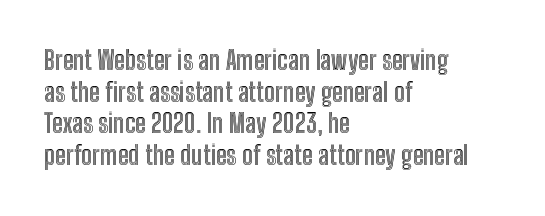
{"italic": "no", "underline": "no", "align": "left", "line_spacing_ratio": 1.22, "letter_spacing": "normal", "letter_spacing_em": 0.0, "glyph_px": 26}
